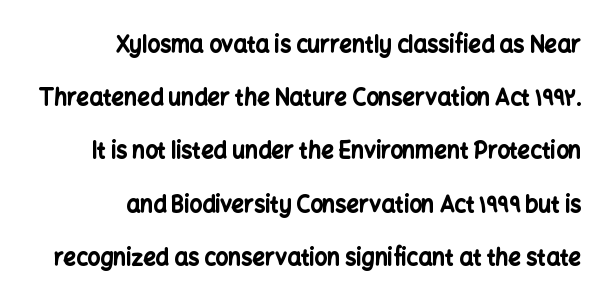
{"italic": "no", "bold": "yes", "underline": "no", "align": "right", "line_spacing": "loose", "line_spacing_ratio": 2.42, "letter_spacing": "normal", "letter_spacing_em": 0.0, "glyph_px": 22}
